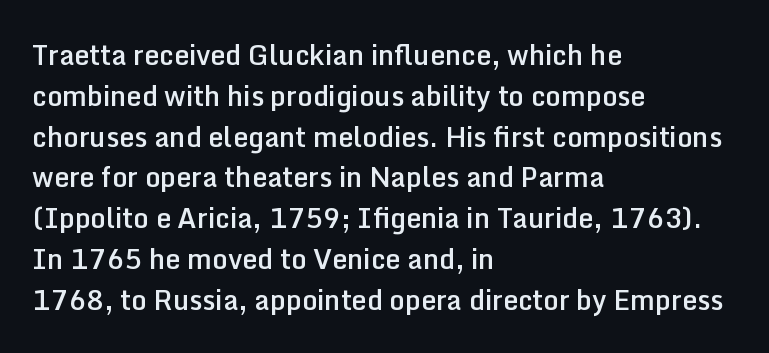
{"italic": "no", "bold": "semi", "underline": "no", "align": "left", "line_spacing": "normal", "line_spacing_ratio": 1.51, "letter_spacing": "normal", "letter_spacing_em": 0.0, "glyph_px": 27}
